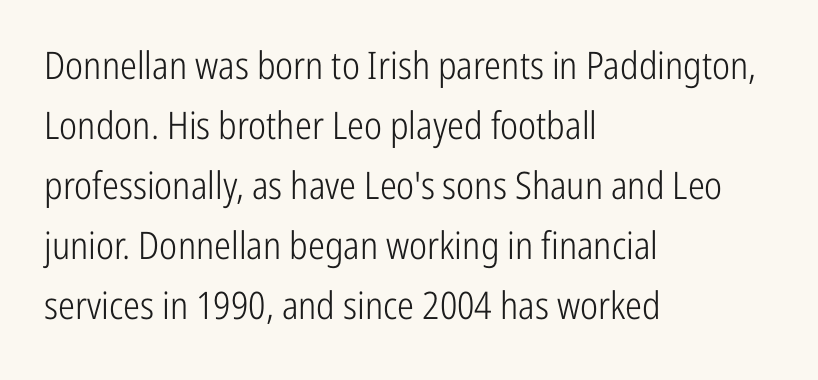
The image shows 38 px light, condensed sans-serif type, upright; set left-aligned, normal line spacing (1.58x), normal letter spacing, not underlined; low stroke contrast and a medium x-height.
